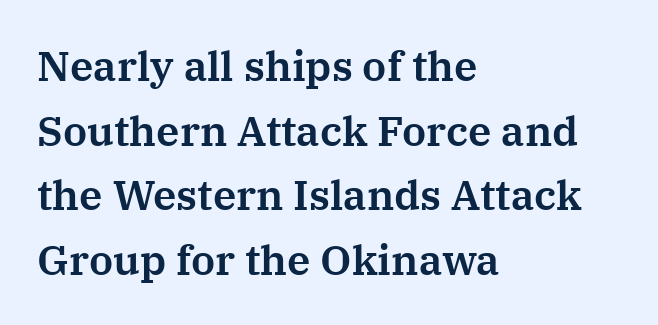
{"serif": "yes", "italic": "no", "width": "normal", "stroke_contrast": "medium", "x_height": "medium", "monospaced": "no", "underline": "no", "align": "left", "line_spacing": "normal", "line_spacing_ratio": 1.54, "letter_spacing": "normal", "letter_spacing_em": 0.0, "glyph_px": 42}
